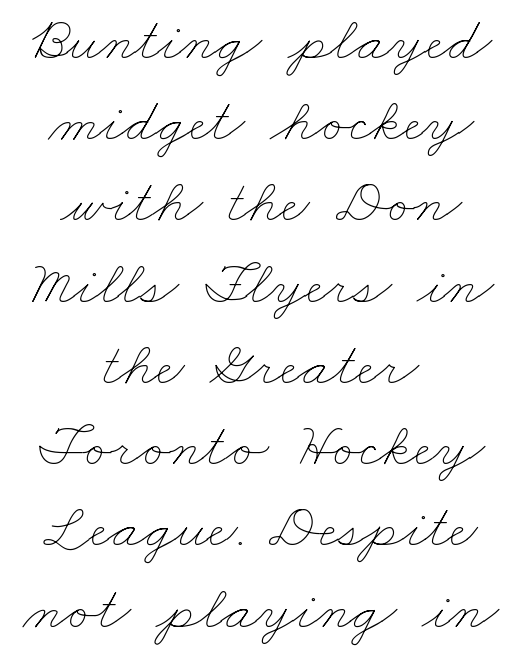
{"bold": "no", "weight": "thin", "width": "wide", "stroke_contrast": "low", "x_height": "small", "monospaced": "no", "underline": "no", "align": "center", "line_spacing": "normal", "line_spacing_ratio": 1.31, "letter_spacing": "normal", "letter_spacing_em": 0.0, "glyph_px": 62}
